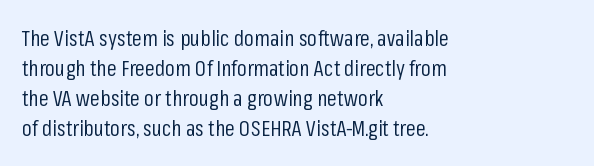
The image shows 22 px text type, upright; set left-aligned, normal line spacing (1.37x), normal letter spacing, not underlined.
